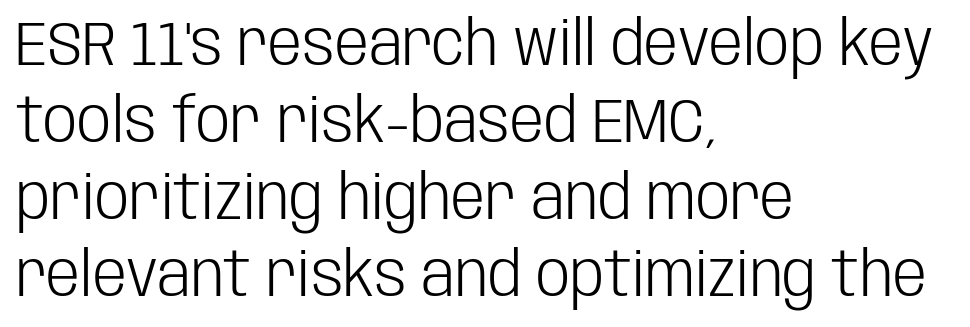
No word sits above an underline. The typesetting does not lean heavy: it is not bold. A sans-serif font was chosen for this passage. It's the straight-up-and-down kind of type. You could not count columns in this text — the font is proportionally spaced.
